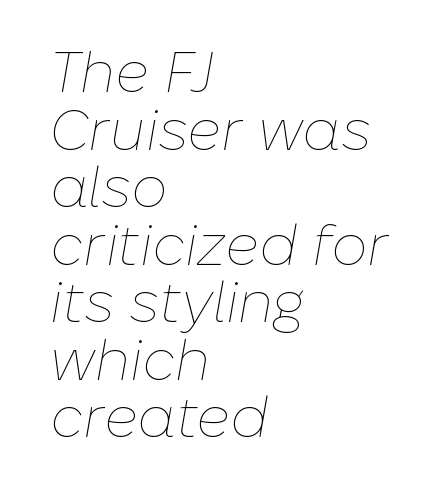
The characters are drawn with everyday or finer stroke widths. Here the designer chose a conventional face with non-uniform glyph widths. Compared with ordinary roman type, these characters are visibly tilted. The block of text is dense from top to bottom, with scant space between rows.
